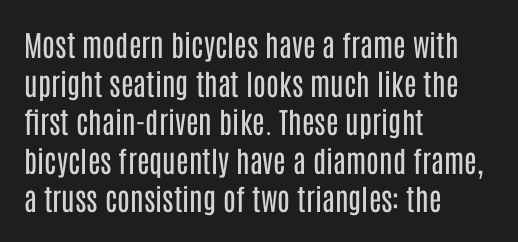
Q: Is the text bold? A: No.
Q: Is the text italic (slanted)? A: No, it is upright.
Q: Is the typeface a serif or a sans-serif typeface? A: Sans-serif.
Q: Is the text underlined? A: No.
Q: How is the paragraph aligned? A: Left-aligned.
Q: Is the spacing between letters normal or unusually wide? A: Normal.
Q: Is the spacing between lines tight, normal or loose? A: Normal.
Q: Width (condensed, normal, or wide)? A: Condensed.
Q: Stroke contrast? A: Low.
Q: x-height? A: Large.
Q: Monospaced? A: No.
